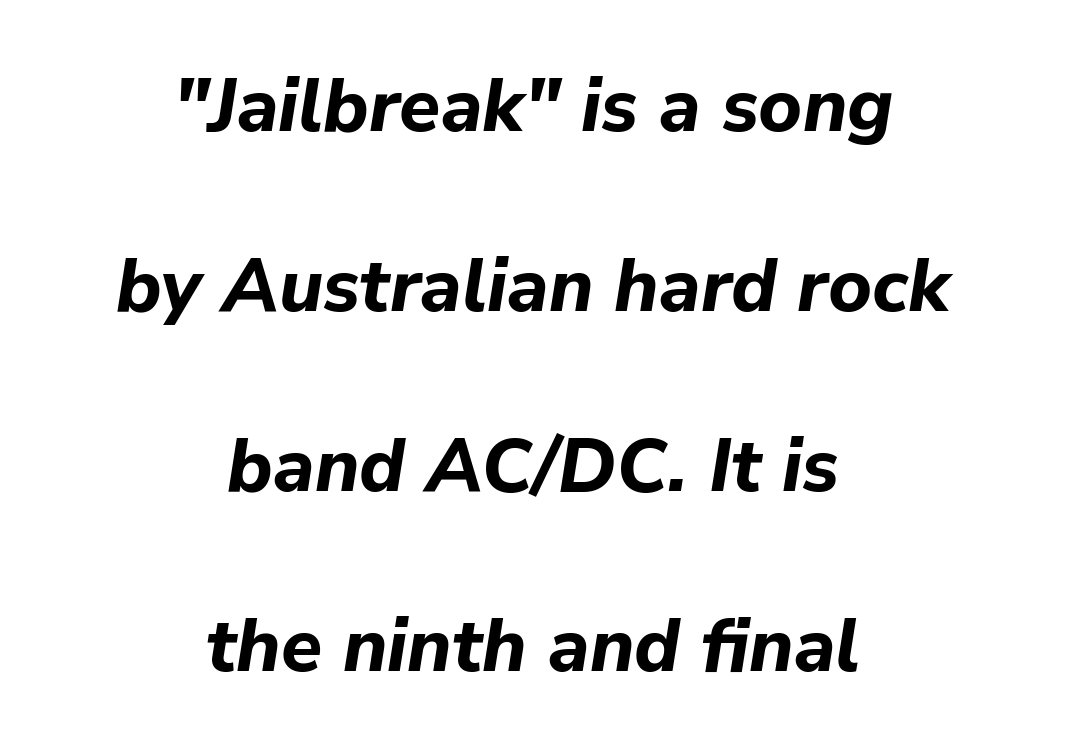
Think of a printed novel: that variable character pitch is what you see here. A student would call this center alignment; a typographer would say set centered. Summary of vertical rhythm: relaxed, with wide interline spacing. Underlining? Definitely not there.
